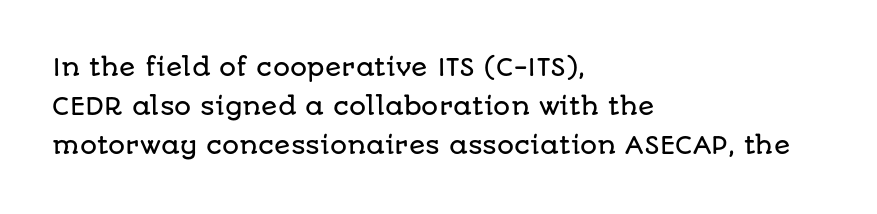
The image shows 24 px text type, upright; set left-aligned, normal line spacing (1.63x), normal letter spacing, not underlined.
